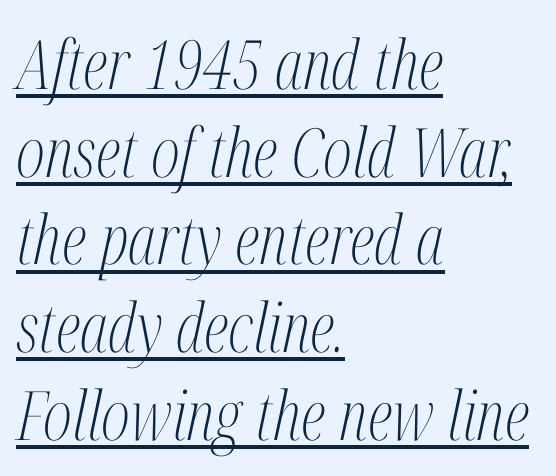
The image shows 68 px light, condensed serif type, italic (leaning right); set left-aligned, normal line spacing (1.29x), normal letter spacing, underlined; medium stroke contrast and a medium x-height.
